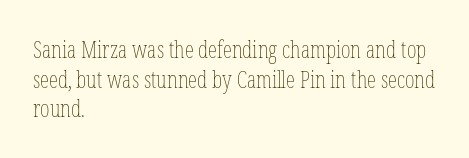
{"italic": "no", "bold": "no", "underline": "no", "align": "left", "line_spacing": "normal", "line_spacing_ratio": 1.29, "letter_spacing": "normal", "letter_spacing_em": 0.0, "glyph_px": 23}
